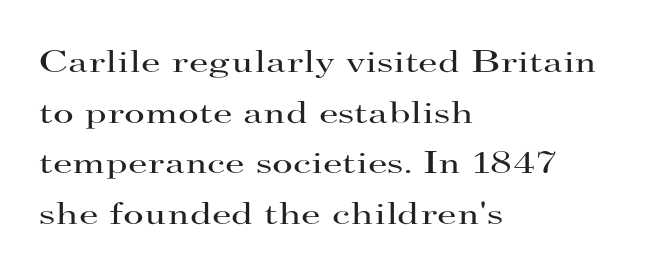
Q: Is the text bold? A: No.
Q: Is the text italic (slanted)? A: No, it is upright.
Q: Is the typeface a serif or a sans-serif typeface? A: Serif.
Q: Is the text underlined? A: No.
Q: How is the paragraph aligned? A: Left-aligned.
Q: Is the spacing between letters normal or unusually wide? A: Normal.
Q: Is the spacing between lines tight, normal or loose? A: Normal.
Q: Width (condensed, normal, or wide)? A: Wide.
Q: Stroke contrast? A: High.
Q: x-height? A: Small.
Q: Monospaced? A: No.
